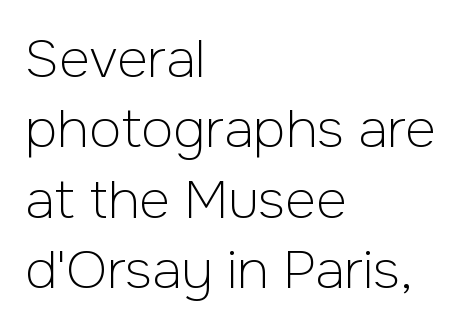
The passage shown has conventional tracking throughout. Line beginnings align vertically; line endings do not. Underlining? Definitely not there. Is the stroke heavy? The answer is a plain regular-or-lighter. Is there much room between lines? A standard amount, neither cramped nor airy.
